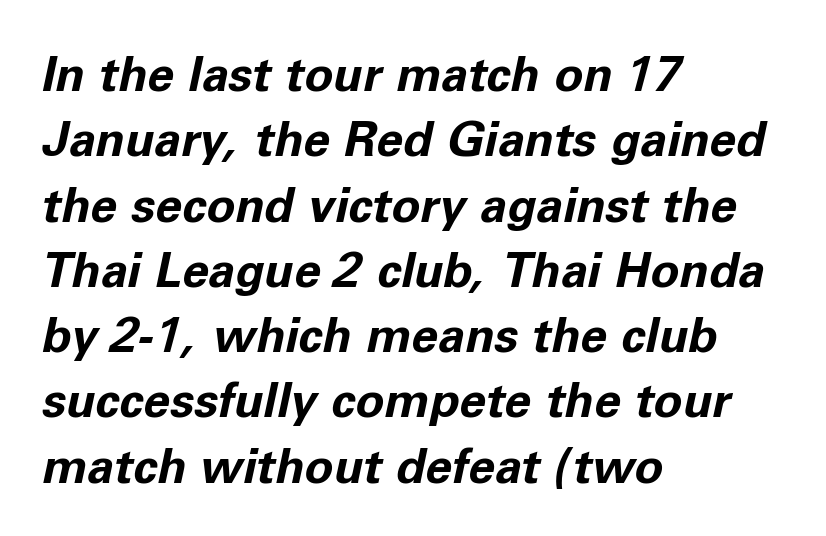
Line starts are locked; line ends wander. Posture: slanted. Looks like regular typesetting: each glyph gets only the width it needs. Any mark beneath the type? The region is blank.
